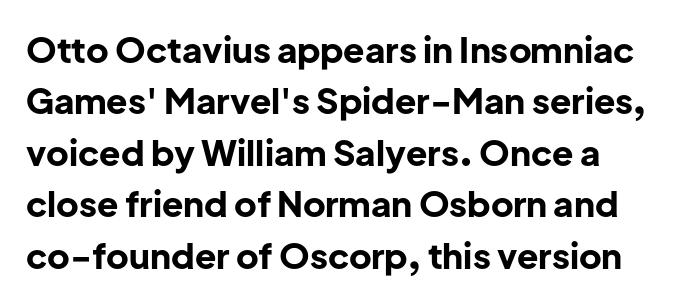
The image shows 35 px bold sans-serif type, upright; set left-aligned, normal line spacing (1.47x), normal letter spacing, not underlined; low stroke contrast and a medium x-height.
